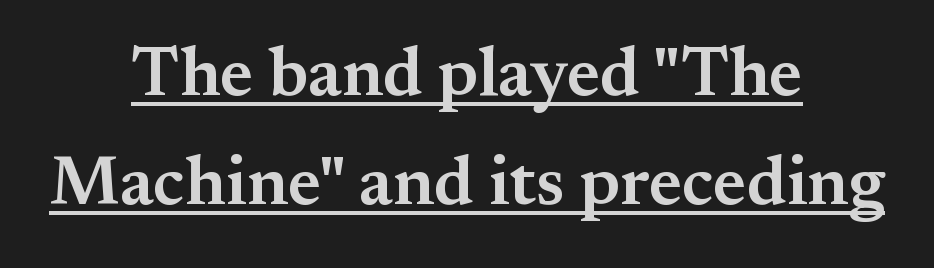
The image shows 69 px semibold serif type, upright; set centered, normal line spacing (1.58x), normal letter spacing, underlined; medium stroke contrast and a small x-height.
